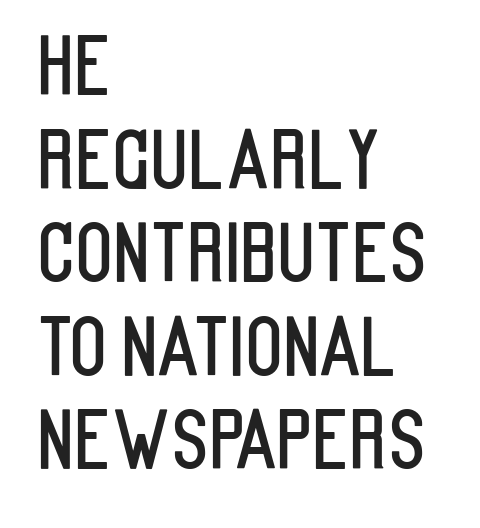
The face used here is proportionally spaced, like ordinary book or web type. Lines of text with bare space underneath. The passage is arranged the way most books set body copy — flush left. Inter-character spacing is left at the font's built-in metrics. No feet cap the strokes, marking this as sans-serif type.
